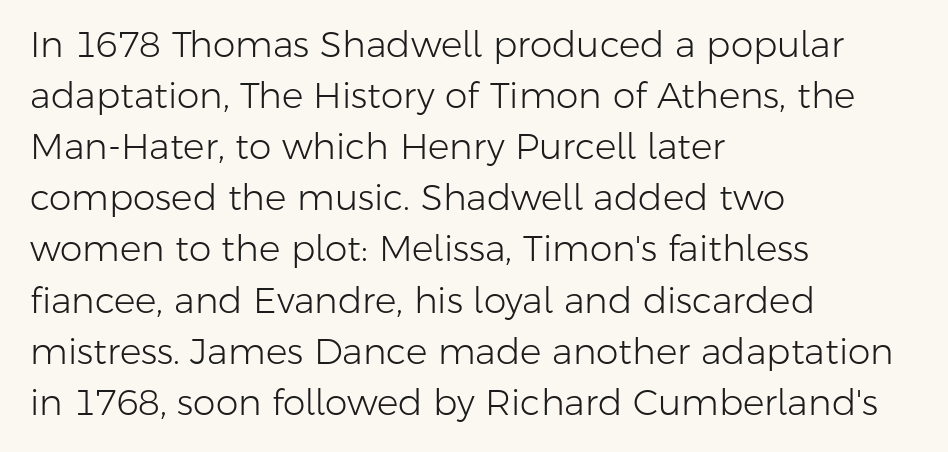
{"serif": "no", "italic": "no", "bold": "no", "weight": "light", "width": "normal", "stroke_contrast": "low", "x_height": "medium", "monospaced": "no", "underline": "no", "align": "left", "line_spacing": "normal", "line_spacing_ratio": 1.42, "letter_spacing": "normal", "letter_spacing_em": 0.0, "glyph_px": 36}
